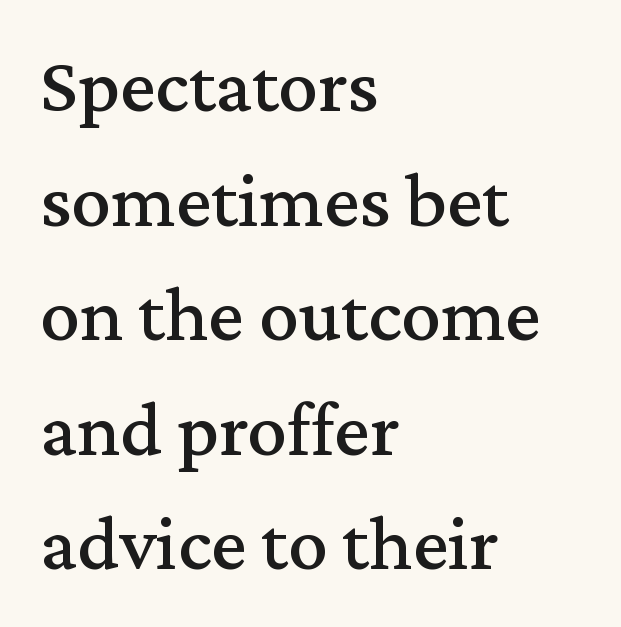
In terms of leading, this rendering sits right in the middle. Beneath every word, the page is bare. In CSS terms this would be text-align: left. A roman cut, with each character standing at attention. The letters sit at their default tracking, neither squeezed nor spread.
